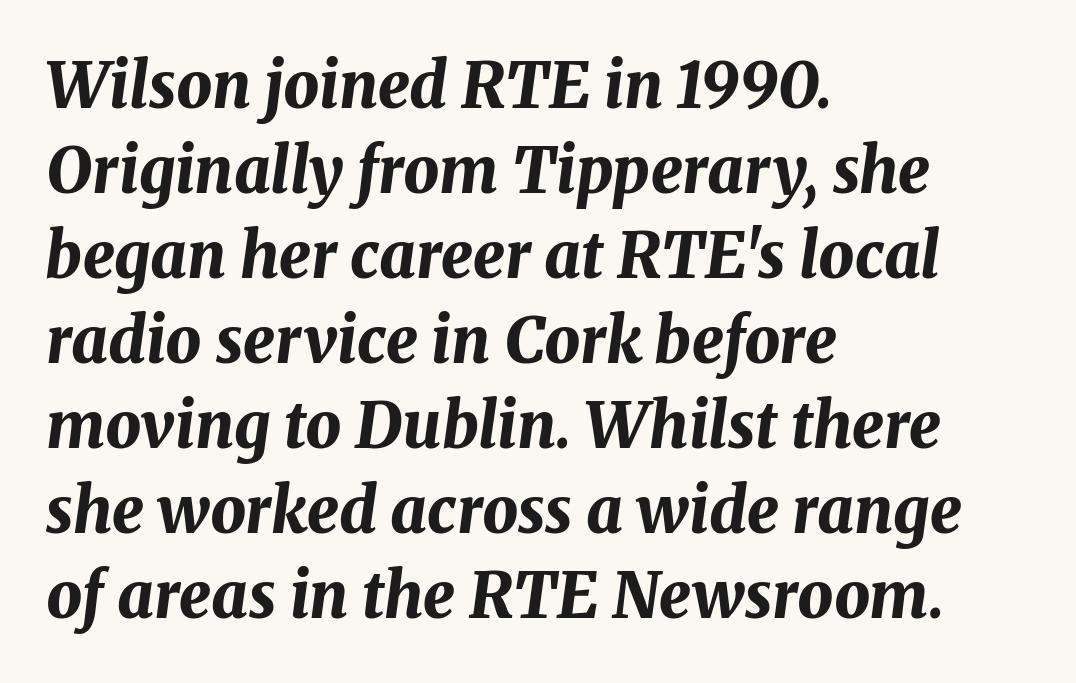
{"italic": "yes", "lean": "right", "slant_degrees": 8, "bold": "yes", "weight": "bold", "width": "normal", "stroke_contrast": "medium", "x_height": "medium", "monospaced": "no", "underline": "no", "align": "left", "line_spacing": "normal", "line_spacing_ratio": 1.35, "letter_spacing": "normal", "letter_spacing_em": 0.0, "glyph_px": 63}
